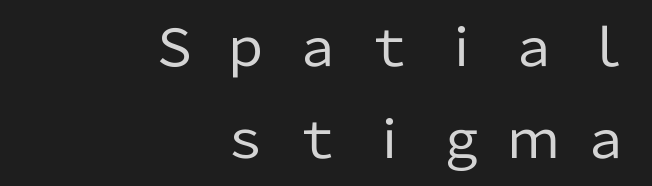
{"serif": "no", "italic": "no", "bold": "no", "weight": "regular", "width": "normal", "stroke_contrast": "low", "x_height": "medium", "monospaced": "no", "underline": "no", "align": "right", "line_spacing_ratio": 1.8, "letter_spacing": "wide", "letter_spacing_em": 0.41, "glyph_px": 51}
